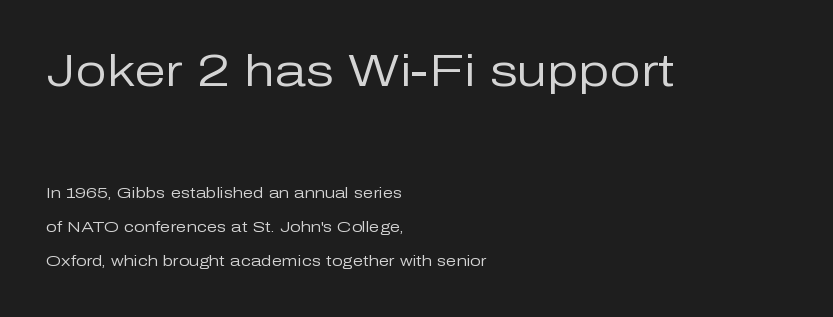
Compare the two chunks: the upper has the greater cap height. A typesetter would call this proportional, since set widths differ per character. The leading is generous, giving the passage an open texture. The font's upright variant was chosen for this text.
